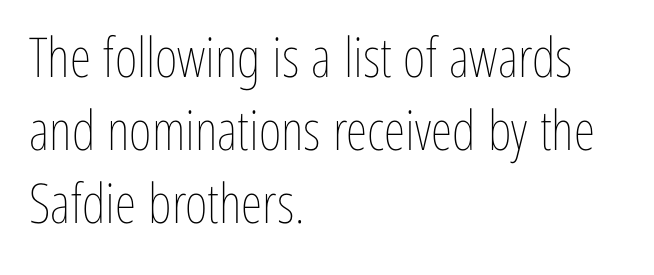
The image shows 55 px thin, condensed type, upright; set left-aligned, normal line spacing (1.33x), normal letter spacing, not underlined; low stroke contrast and a medium x-height.
